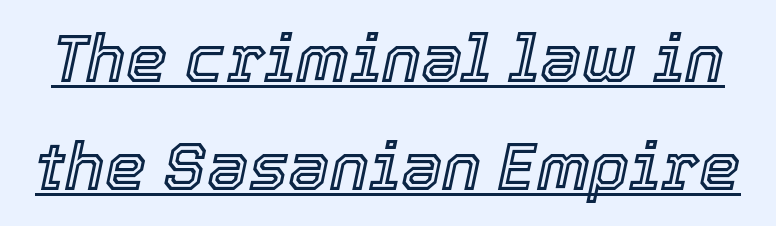
Q: Is the text italic (slanted)? A: Yes, it leans right by about 12 degrees.
Q: Is the text underlined? A: Yes.
Q: Is the spacing between letters normal or unusually wide? A: Normal.
Q: Is the spacing between lines tight, normal or loose? A: Normal.
Q: Width (condensed, normal, or wide)? A: Normal.
Q: x-height? A: Medium.
Q: Monospaced? A: No.
